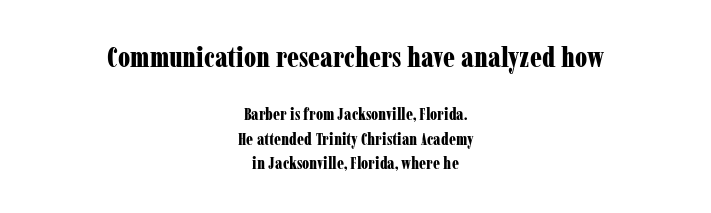
The image shows 29 px bold, condensed serif type, upright; set centered, normal line spacing (1.42x), normal letter spacing, not underlined; the first (top) block is 1.71x larger; low stroke contrast and a medium x-height.
